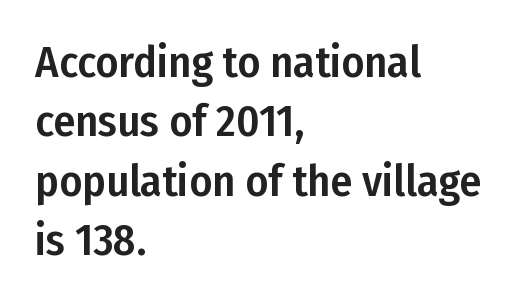
The image shows 44 px condensed sans-serif type, upright; set left-aligned, normal line spacing (1.35x), normal letter spacing, not underlined; low stroke contrast and a medium x-height.
